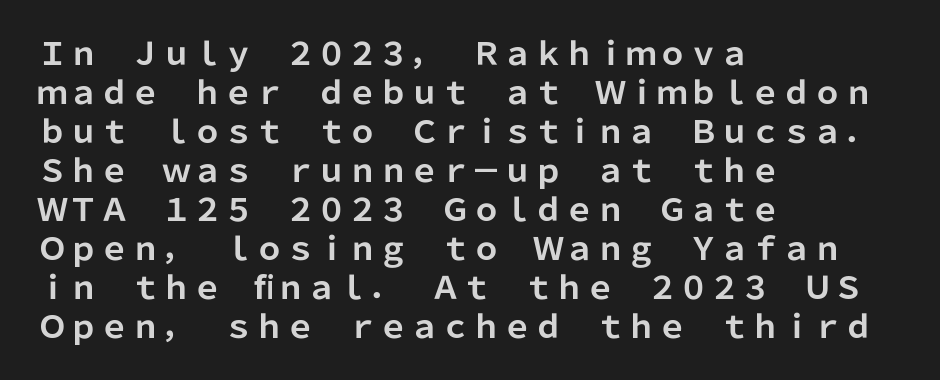
The image shows 31 px bold sans-serif type, upright; set left-aligned, normal line spacing (1.26x), normal letter spacing, not underlined; low stroke contrast and a medium x-height.
